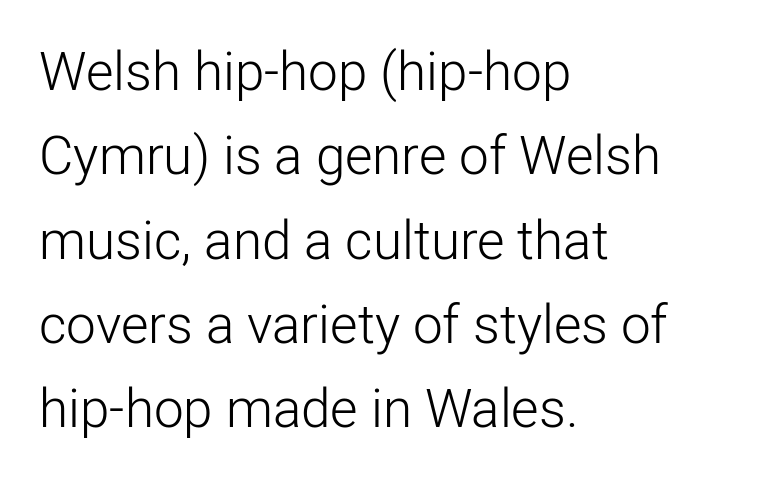
Q: Is the text bold? A: No.
Q: Is the text italic (slanted)? A: No, it is upright.
Q: Is the typeface a serif or a sans-serif typeface? A: Sans-serif.
Q: Is the text underlined? A: No.
Q: How is the paragraph aligned? A: Left-aligned.
Q: Is the spacing between letters normal or unusually wide? A: Normal.
Q: Is the spacing between lines tight, normal or loose? A: Normal.
Q: Width (condensed, normal, or wide)? A: Normal.
Q: Stroke contrast? A: Low.
Q: x-height? A: Medium.
Q: Monospaced? A: No.
